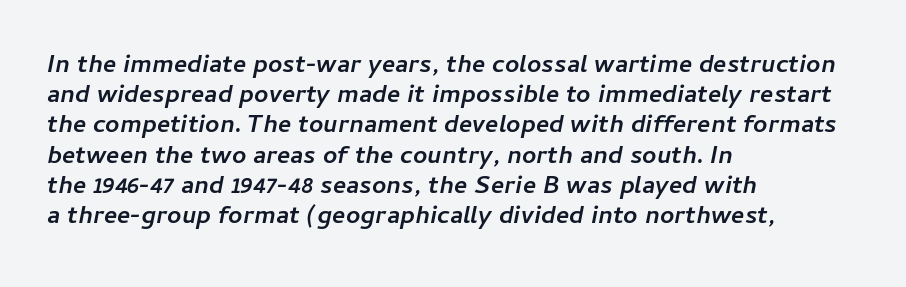
{"italic": "yes", "lean": "right", "slant_degrees": 11, "bold": "yes", "underline": "no", "align": "left", "line_spacing_ratio": 1.21, "letter_spacing": "normal", "letter_spacing_em": 0.0, "glyph_px": 25}
